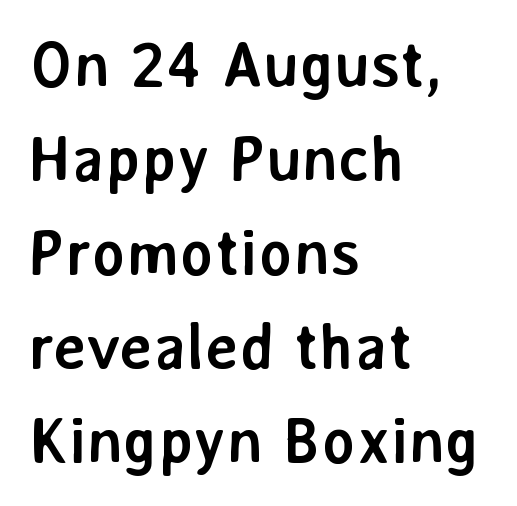
Q: Is the text bold? A: Yes.
Q: Is the text italic (slanted)? A: No, it is upright.
Q: Is the typeface a serif or a sans-serif typeface? A: Sans-serif.
Q: Is the text underlined? A: No.
Q: How is the paragraph aligned? A: Left-aligned.
Q: Is the spacing between letters normal or unusually wide? A: Normal.
Q: Is the spacing between lines tight, normal or loose? A: Normal.
Q: Width (condensed, normal, or wide)? A: Normal.
Q: Stroke contrast? A: Low.
Q: x-height? A: Medium.
Q: Monospaced? A: No.
